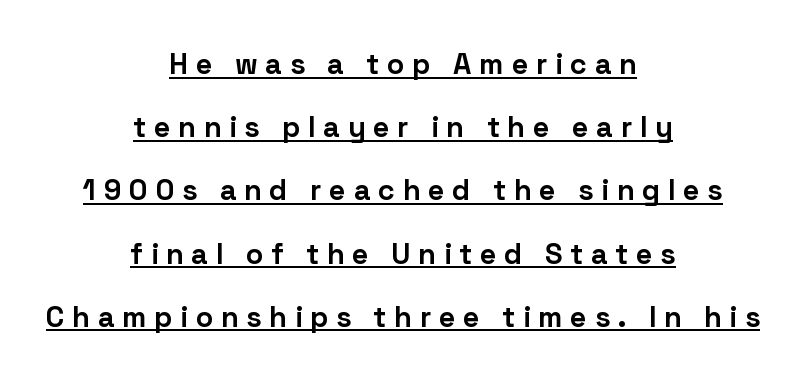
The image shows 29 px bold sans-serif type, upright; set centered, loose line spacing (2.18x), unusually wide letter spacing (+0.26 em), underlined; low stroke contrast and a medium x-height.
